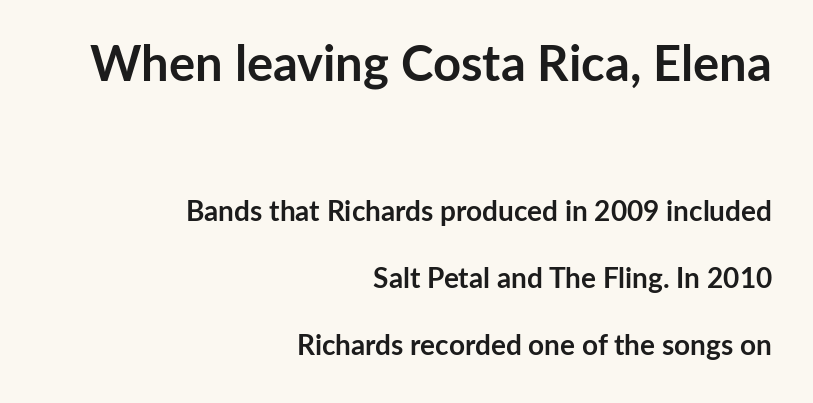
The image shows 49 px semibold sans-serif type, upright; set right-aligned, loose line spacing (2.4x), normal letter spacing, not underlined; the first (top) block is 1.75x larger; low stroke contrast and a medium x-height.
